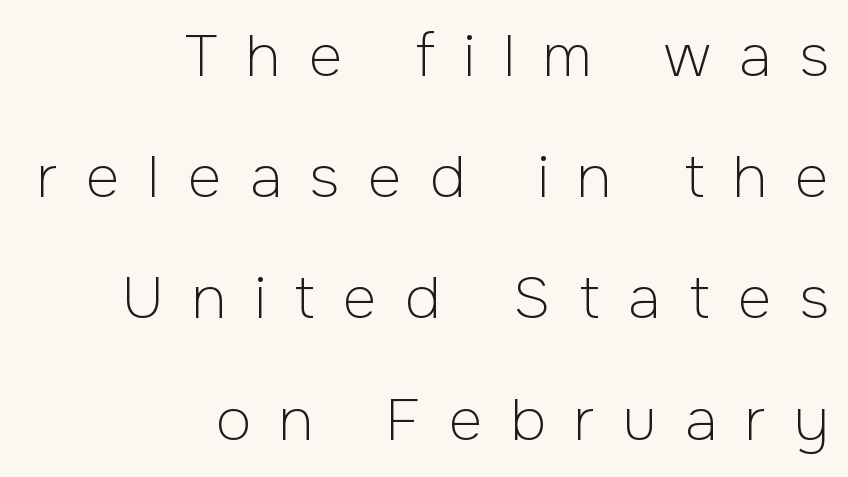
{"serif": "no", "italic": "no", "bold": "no", "weight": "light", "width": "normal", "stroke_contrast": "low", "x_height": "medium", "monospaced": "no", "underline": "no", "align": "right", "line_spacing": "loose", "line_spacing_ratio": 2.09, "letter_spacing": "wide", "letter_spacing_em": 0.49, "glyph_px": 58}
